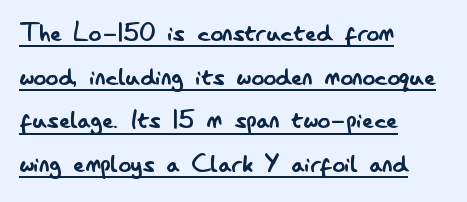
Do the letters lean? They stand straight. Somebody hit Ctrl+U on this one — the words are underlined. These lines keep a tight, regular rhythm from letter to letter. The typesetting does not lean heavy: it is not bold. These lines are composed in type without serifs. Spacing verdict: proportional, widths tailored to each character.
